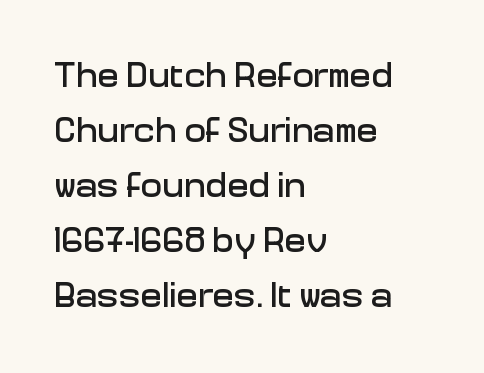
The image shows 36 px sans-serif type, upright; set left-aligned, normal line spacing (1.53x), normal letter spacing, not underlined; low stroke contrast and a medium x-height.
